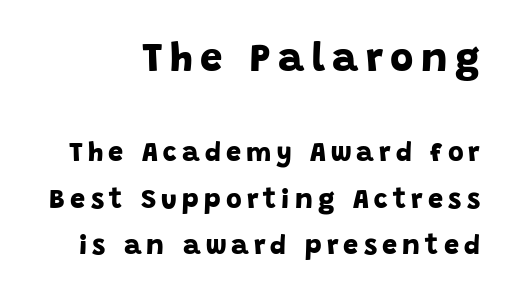
The image shows 40 px bold sans-serif type; set line spacing 1.71x, not underlined; the first (top) block is 1.48x larger; low stroke contrast and a large x-height.
